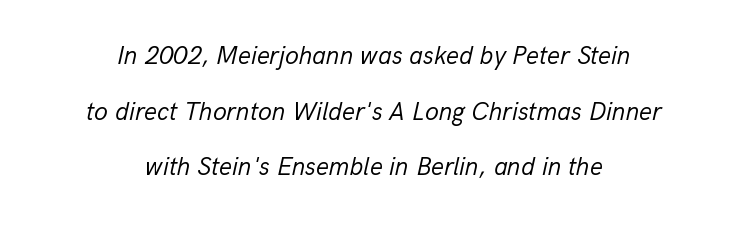
The image shows 25 px text type, italic (leaning right); set centered, loose line spacing (2.23x), normal letter spacing, not underlined.
